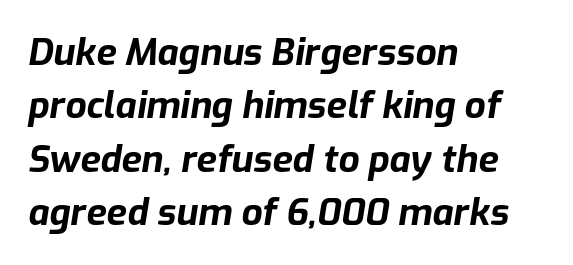
Every letter is thick-stroked: bold, no question. Emphasis-style slanted type is in use. The words here are not underlined. The rag falls on the right side of this text block.
